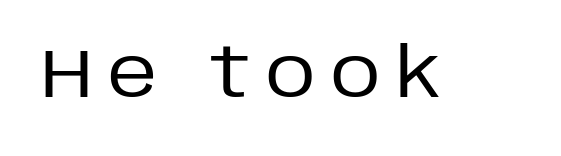
Q: Is the text bold? A: No.
Q: Is the text italic (slanted)? A: No, it is upright.
Q: Is the typeface a serif or a sans-serif typeface? A: Sans-serif.
Q: Is the text underlined? A: No.
Q: Is the spacing between letters normal or unusually wide? A: Unusually wide.
Q: Width (condensed, normal, or wide)? A: Normal.
Q: Stroke contrast? A: Low.
Q: x-height? A: Large.
Q: Monospaced? A: No.
